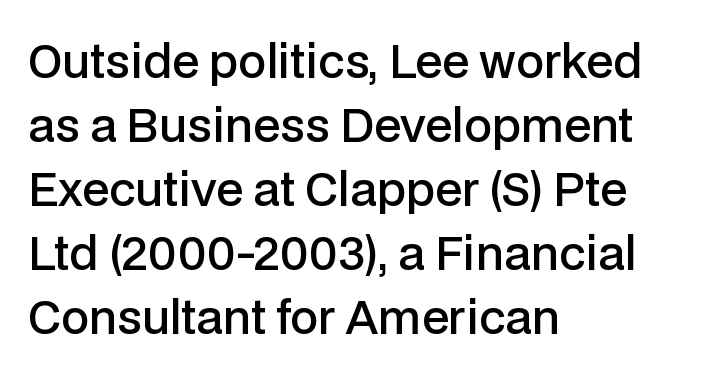
The image shows 45 px semibold sans-serif type, upright; set left-aligned, normal line spacing (1.42x), normal letter spacing, not underlined; low stroke contrast and a medium x-height.
